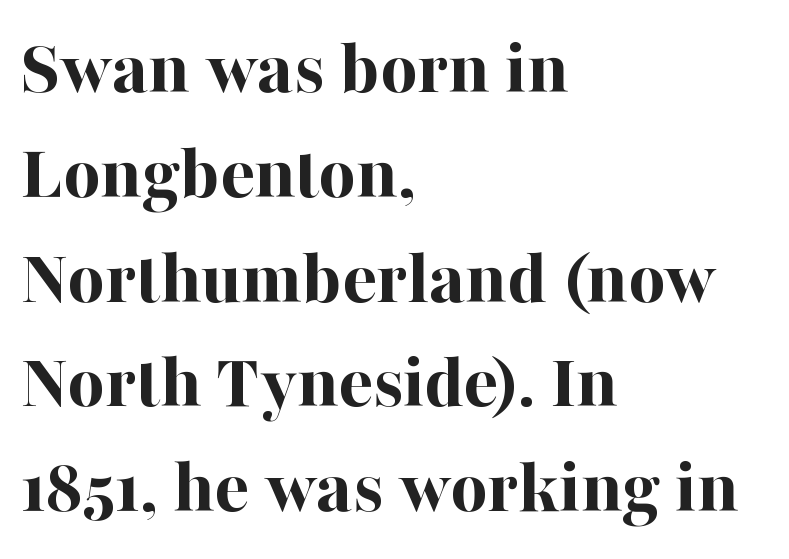
The image shows 80 px bold serif type, upright; set left-aligned, normal line spacing (1.31x), normal letter spacing, not underlined; high stroke contrast and a medium x-height.
